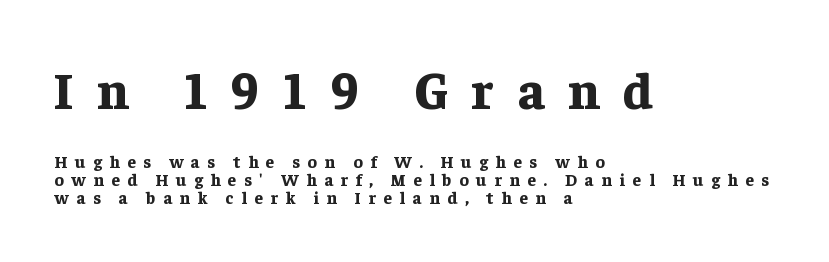
{"serif": "yes", "italic": "no", "bold": "yes", "weight": "bold", "width": "normal", "stroke_contrast": "low", "x_height": "medium", "monospaced": "no", "underline": "no", "align": "left", "line_spacing": "tight", "line_spacing_ratio": 1.05, "letter_spacing": "wide", "letter_spacing_em": 0.45, "larger_block": "first", "size_ratio": 3.06, "glyph_px": 52}
